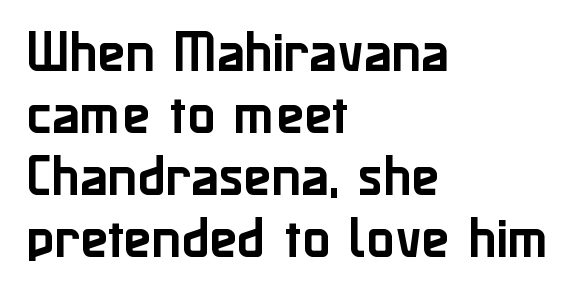
Q: Is the text italic (slanted)? A: No, it is upright.
Q: Is the typeface a serif or a sans-serif typeface? A: Sans-serif.
Q: Is the text underlined? A: No.
Q: How is the paragraph aligned? A: Left-aligned.
Q: Is the spacing between letters normal or unusually wide? A: Normal.
Q: Is the spacing between lines tight, normal or loose? A: Normal.
Q: Width (condensed, normal, or wide)? A: Normal.
Q: Stroke contrast? A: Low.
Q: x-height? A: Medium.
Q: Monospaced? A: No.
